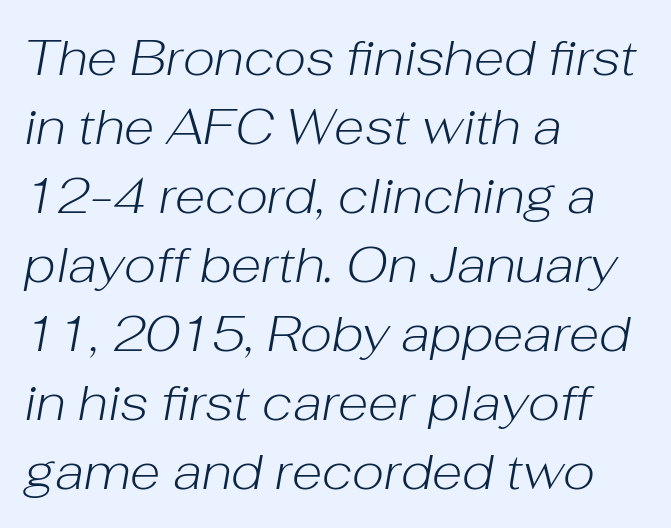
Teacher's note: observe the even left margin — that is flush-left alignment. Leading matches the norm, producing a regular column. You can tell it's italic because the verticals aren't actually vertical. Here the glyphs are tracked normally, forming tight word shapes. These lines are rendered in a variable-pitch font.
